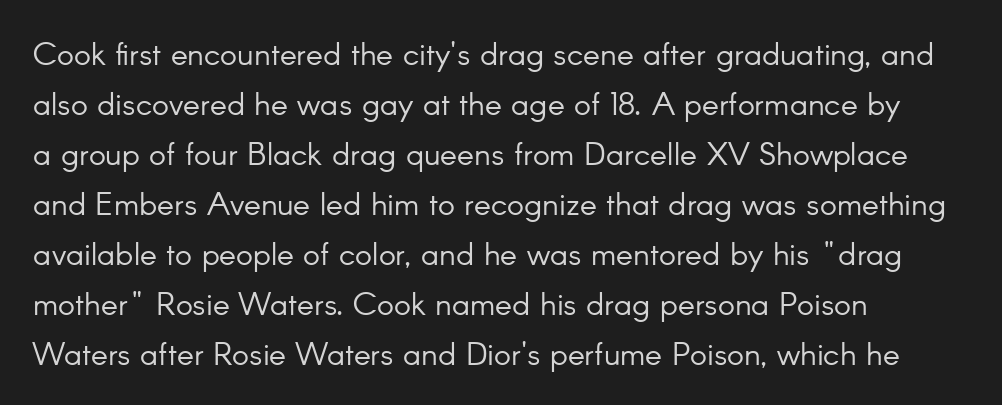
The letters look calm and open, with moderate or lighter stems. The vertical gap from one line to the next is medium. The letters advance in unequal steps, a hallmark of proportional type. Visually the block forms a straight wall on the left and a jagged coastline on the right.
